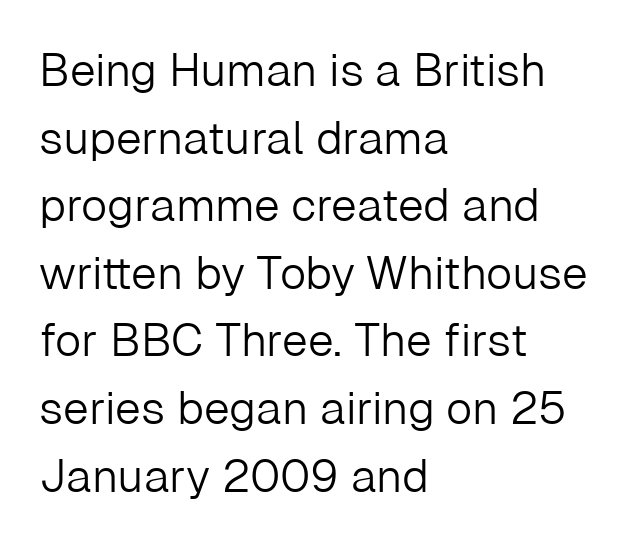
Q: Is the text bold? A: No.
Q: Is the text italic (slanted)? A: No, it is upright.
Q: Is the typeface a serif or a sans-serif typeface? A: Sans-serif.
Q: Is the text underlined? A: No.
Q: How is the paragraph aligned? A: Left-aligned.
Q: Is the spacing between letters normal or unusually wide? A: Normal.
Q: Is the spacing between lines tight, normal or loose? A: Normal.
Q: Width (condensed, normal, or wide)? A: Normal.
Q: Stroke contrast? A: Low.
Q: x-height? A: Medium.
Q: Monospaced? A: No.
